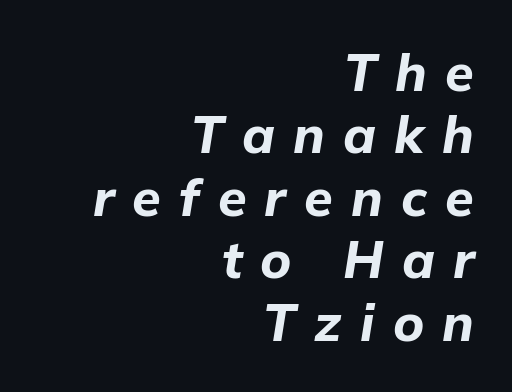
Q: Is the text bold? A: Yes.
Q: Is the text italic (slanted)? A: Yes, it leans right by about 9 degrees.
Q: Is the text underlined? A: No.
Q: How is the paragraph aligned? A: Right-aligned.
Q: Is the spacing between letters normal or unusually wide? A: Unusually wide.
Q: Width (condensed, normal, or wide)? A: Normal.
Q: Stroke contrast? A: Low.
Q: x-height? A: Medium.
Q: Monospaced? A: No.
